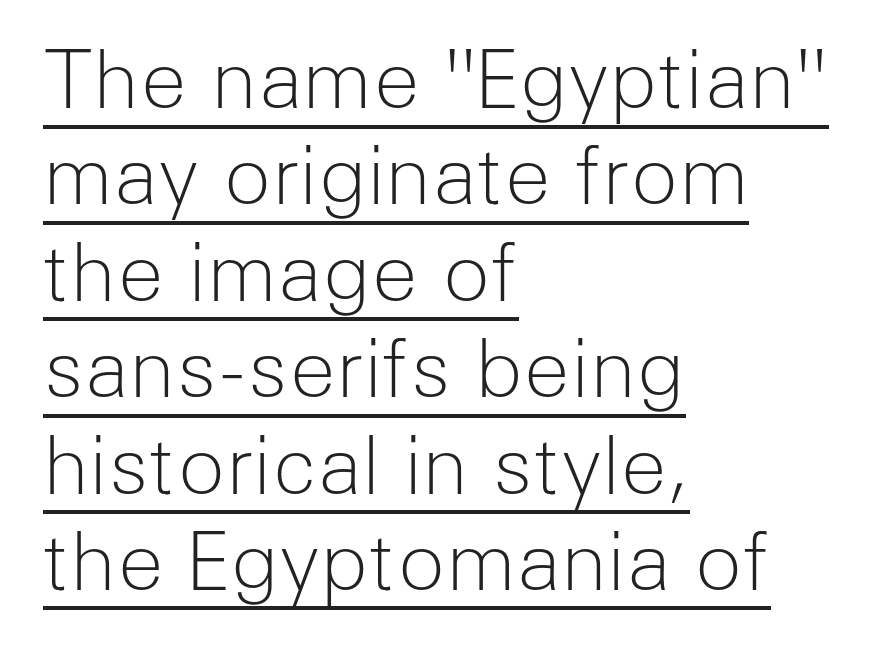
Ordinary non-slanted type is in use. Looks like regular typesetting: each glyph gets only the width it needs. Note: no serifs on the glyphs. The letters sit at their default tracking, neither squeezed nor spread.
